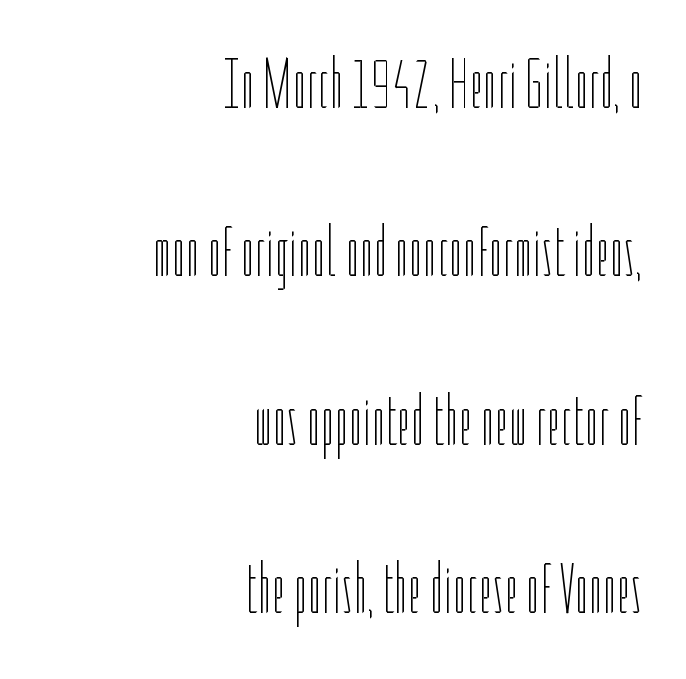
The image shows 71 px thin, condensed type, upright; set right-aligned, loose line spacing (2.37x), normal letter spacing, not underlined; low stroke contrast and a medium x-height.
